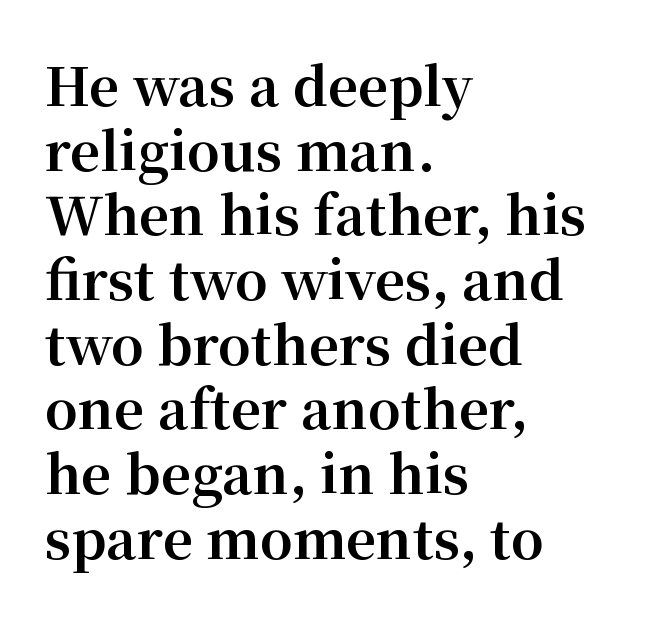
Q: Is the text bold? A: Yes.
Q: Is the text italic (slanted)? A: No, it is upright.
Q: Is the typeface a serif or a sans-serif typeface? A: Serif.
Q: Is the text underlined? A: No.
Q: How is the paragraph aligned? A: Left-aligned.
Q: Is the spacing between letters normal or unusually wide? A: Normal.
Q: Width (condensed, normal, or wide)? A: Normal.
Q: Stroke contrast? A: Medium.
Q: x-height? A: Medium.
Q: Monospaced? A: No.
